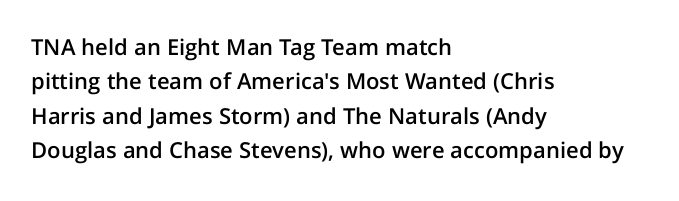
The lines in this sample share a left origin and differ only in where they stop. Firm but not heavy-handed strokes: this text is semibold. A typesetter would call this leading conventional body-copy spacing. Decoration check: the copy has no underline. There is no visible air inserted between adjacent glyphs. Ordinary non-slanted type is in use.
